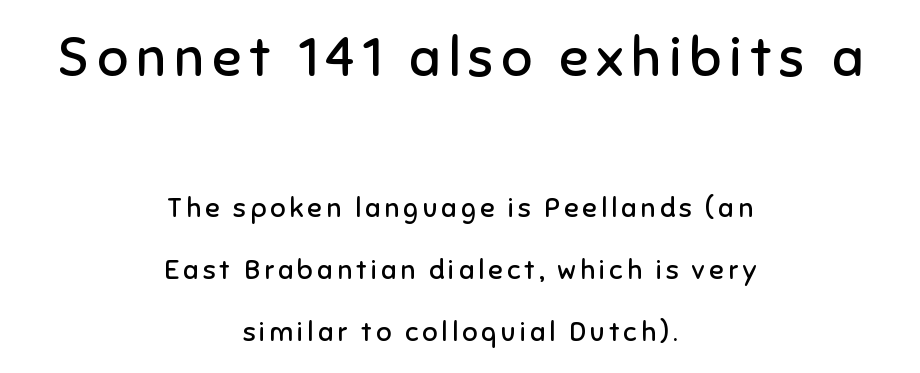
The image shows 54 px regular-weight sans-serif type, upright; set centered, loose line spacing (2.29x), not underlined; the first (top) block is 2.0x larger; low stroke contrast and a medium x-height.
